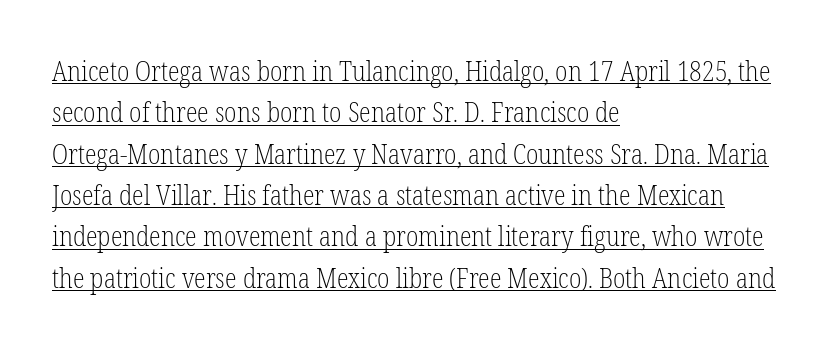
{"italic": "no", "bold": "no", "underline": "yes", "align": "left", "line_spacing": "normal", "line_spacing_ratio": 1.53, "letter_spacing": "normal", "letter_spacing_em": 0.0, "glyph_px": 27}
